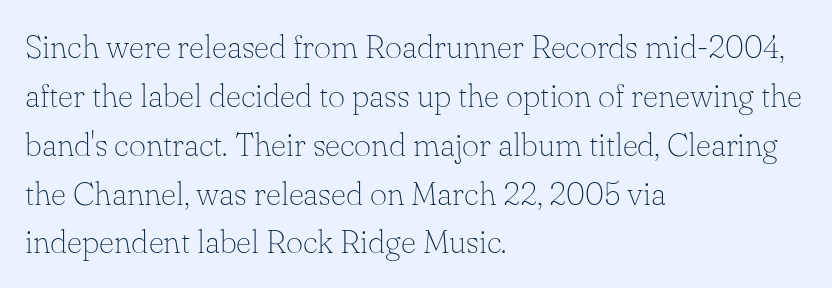
Spacing verdict: proportional, widths tailored to each character. Typeset ragged right — the left edge is the straight one. In terms of posture, this sample is upright. A clean baseline with only descenders dipping below it. Notice how descenders clear the ascenders below comfortably — that's standard leading. The gaps between neighbouring characters are ordinary and unremarkable.
